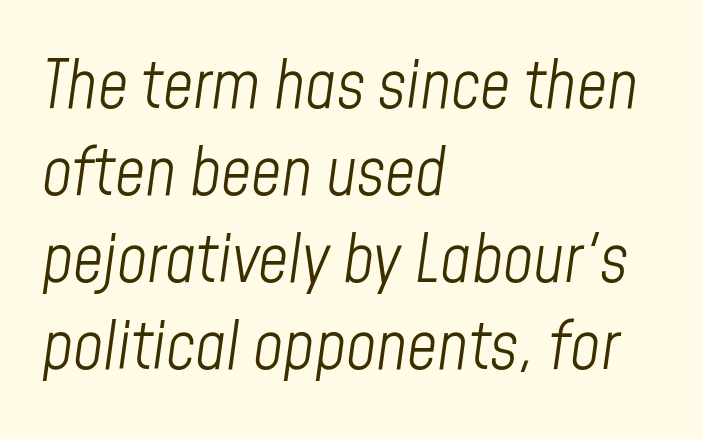
Q: Is the text bold? A: No.
Q: Is the text italic (slanted)? A: Yes, it leans right by about 8 degrees.
Q: Is the text underlined? A: No.
Q: How is the paragraph aligned? A: Left-aligned.
Q: Is the spacing between letters normal or unusually wide? A: Normal.
Q: Is the spacing between lines tight, normal or loose? A: Normal.
Q: Width (condensed, normal, or wide)? A: Condensed.
Q: Stroke contrast? A: Low.
Q: x-height? A: Medium.
Q: Monospaced? A: No.
